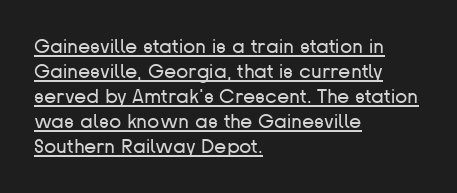
The image shows 20 px text type, upright; set left-aligned, normal line spacing (1.25x), normal letter spacing, underlined.
